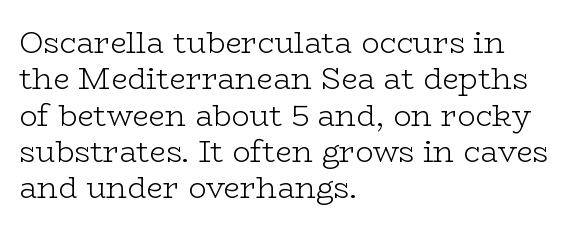
The image shows 30 px light, wide serif type, upright; set left-aligned, line spacing 1.21x, normal letter spacing, not underlined; low stroke contrast and a medium x-height.
